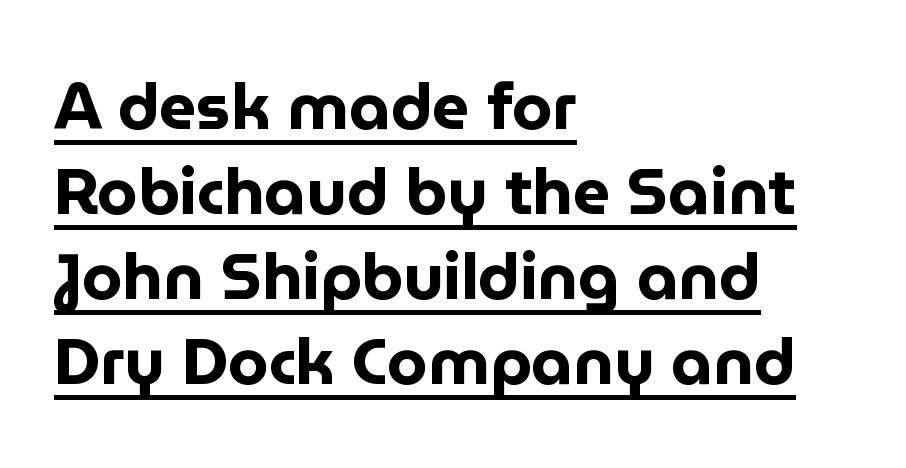
The image shows 65 px bold sans-serif type, upright; set left-aligned, normal line spacing (1.31x), normal letter spacing, underlined; low stroke contrast and a medium x-height.
